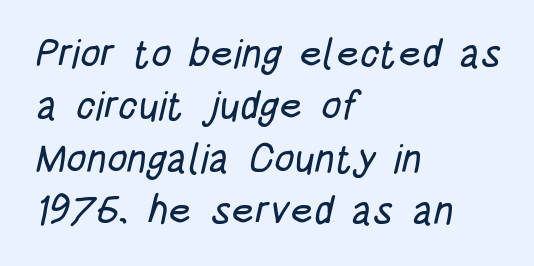
{"serif": "no", "width": "condensed", "stroke_contrast": "low", "x_height": "large", "monospaced": "no", "underline": "no", "align": "left", "line_spacing": "normal", "line_spacing_ratio": 1.31, "letter_spacing": "normal", "letter_spacing_em": 0.0, "glyph_px": 40}
